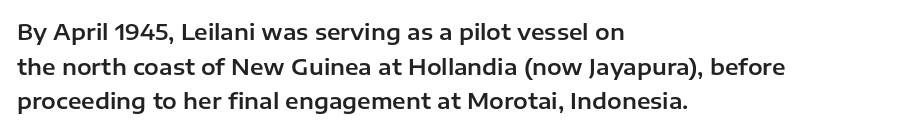
The image shows 22 px text type, upright; set left-aligned, normal line spacing (1.57x), normal letter spacing, not underlined.
